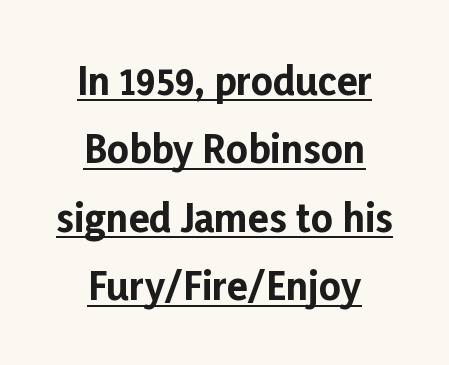
The type family on display is of the sans-serif kind. Typeset on center — no edge is straight. The gaps between neighbouring characters are ordinary and unremarkable. Posture: upright roman.
